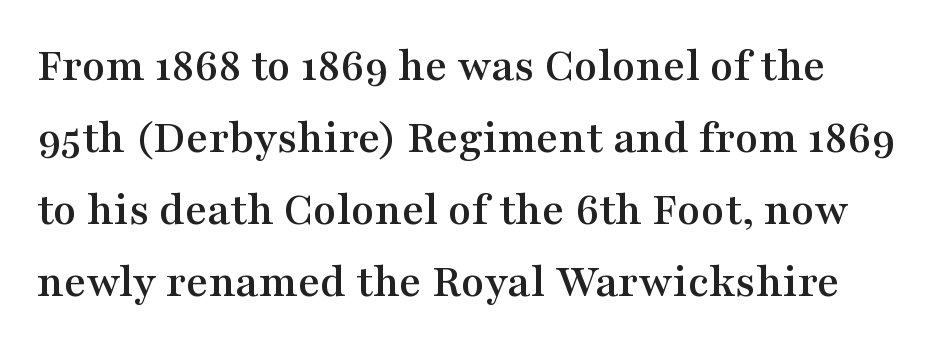
Words float on clear page, feet unadorned. Students, note that the glyphs here touch the page at normal intervals. Check where the strokes stop: tiny serifs finish them off. Here the designer chose a conventional face with non-uniform glyph widths.
